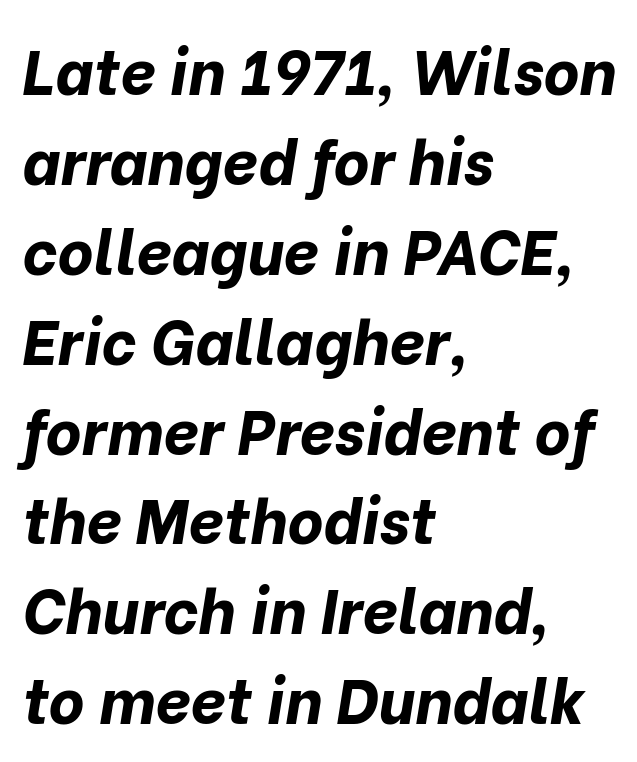
The image shows 62 px bold type, italic (leaning right); set left-aligned, normal line spacing (1.45x), normal letter spacing, not underlined; low stroke contrast and a medium x-height.
